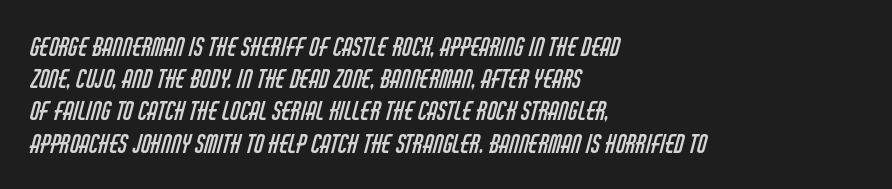
{"bold": "no", "underline": "no", "align": "left", "line_spacing": "normal", "line_spacing_ratio": 1.29, "letter_spacing": "normal", "letter_spacing_em": 0.0, "glyph_px": 25}
